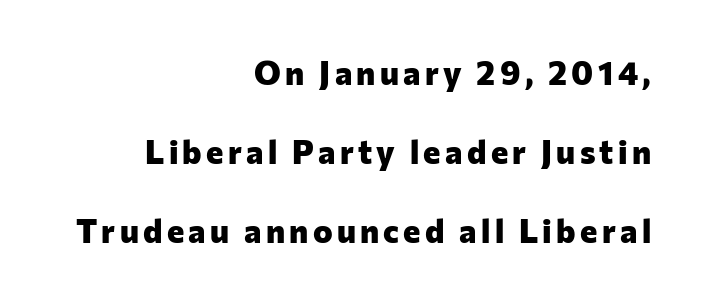
Q: Is the text bold? A: Yes.
Q: Is the text italic (slanted)? A: No, it is upright.
Q: Is the typeface a serif or a sans-serif typeface? A: Sans-serif.
Q: Is the text underlined? A: No.
Q: How is the paragraph aligned? A: Right-aligned.
Q: Is the spacing between lines tight, normal or loose? A: Loose.
Q: Width (condensed, normal, or wide)? A: Normal.
Q: Stroke contrast? A: Low.
Q: x-height? A: Medium.
Q: Monospaced? A: No.
